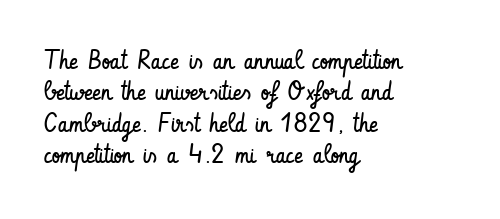
{"italic": "no", "bold": "no", "underline": "no", "align": "left", "line_spacing_ratio": 1.21, "letter_spacing": "normal", "letter_spacing_em": 0.0, "glyph_px": 26}
